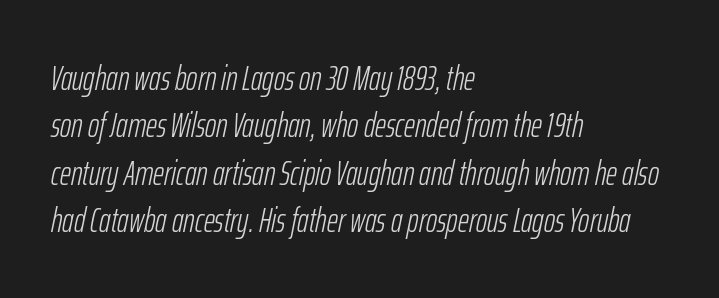
Q: Is the text bold? A: No.
Q: Is the text italic (slanted)? A: Yes, it leans right by about 12 degrees.
Q: Is the text underlined? A: No.
Q: How is the paragraph aligned? A: Left-aligned.
Q: Is the spacing between letters normal or unusually wide? A: Normal.
Q: Is the spacing between lines tight, normal or loose? A: Normal.
Q: Width (condensed, normal, or wide)? A: Condensed.
Q: Stroke contrast? A: Low.
Q: x-height? A: Medium.
Q: Monospaced? A: No.
